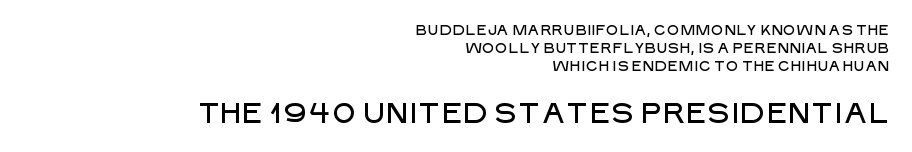
{"serif": "no", "italic": "no", "width": "normal", "stroke_contrast": "low", "x_height": "large", "monospaced": "no", "underline": "no", "align": "right", "line_spacing": "normal", "line_spacing_ratio": 1.29, "letter_spacing": "normal", "letter_spacing_em": 0.0, "larger_block": "second", "size_ratio": 2.0, "glyph_px": 28}
